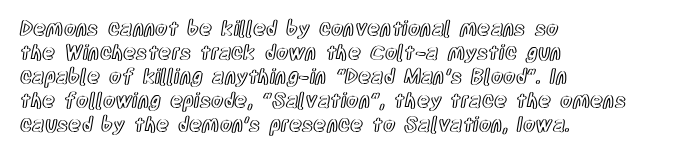
{"underline": "no", "align": "left", "line_spacing_ratio": 1.2, "letter_spacing": "normal", "letter_spacing_em": 0.0, "glyph_px": 20}
